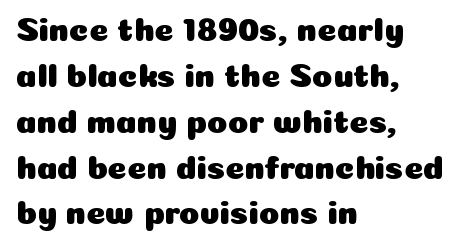
Leftover space on each line is placed entirely after the last word. No word sits above an underline. Regular leading. Inter-character spacing is left at the font's built-in metrics. Think of a printed novel: that variable character pitch is what you see here.
